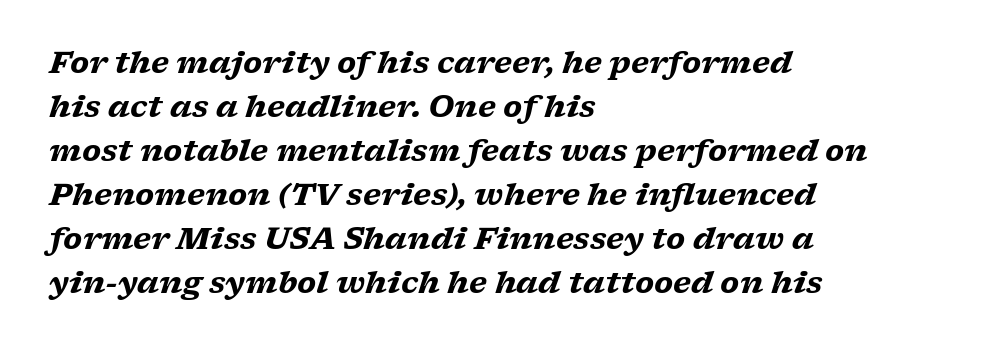
{"serif": "yes", "italic": "yes", "lean": "right", "slant_degrees": 17, "bold": "yes", "weight": "heavy", "width": "wide", "stroke_contrast": "low", "x_height": "medium", "monospaced": "no", "underline": "no", "align": "left", "line_spacing": "normal", "line_spacing_ratio": 1.47, "letter_spacing": "normal", "letter_spacing_em": 0.0, "glyph_px": 30}
